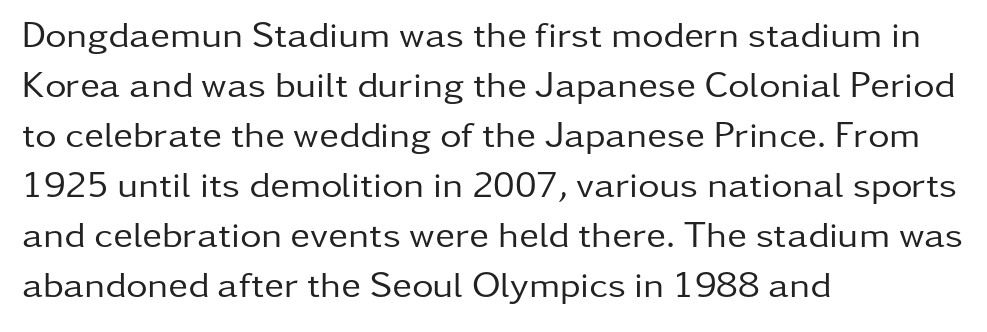
Q: Is the text bold? A: No.
Q: Is the text italic (slanted)? A: No, it is upright.
Q: Is the typeface a serif or a sans-serif typeface? A: Sans-serif.
Q: Is the text underlined? A: No.
Q: How is the paragraph aligned? A: Left-aligned.
Q: Is the spacing between letters normal or unusually wide? A: Normal.
Q: Is the spacing between lines tight, normal or loose? A: Normal.
Q: Width (condensed, normal, or wide)? A: Normal.
Q: Stroke contrast? A: Low.
Q: x-height? A: Medium.
Q: Monospaced? A: No.
